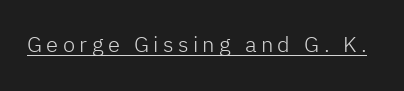
{"italic": "no", "bold": "no", "underline": "yes", "letter_spacing": "wide", "letter_spacing_em": 0.2, "glyph_px": 22}
